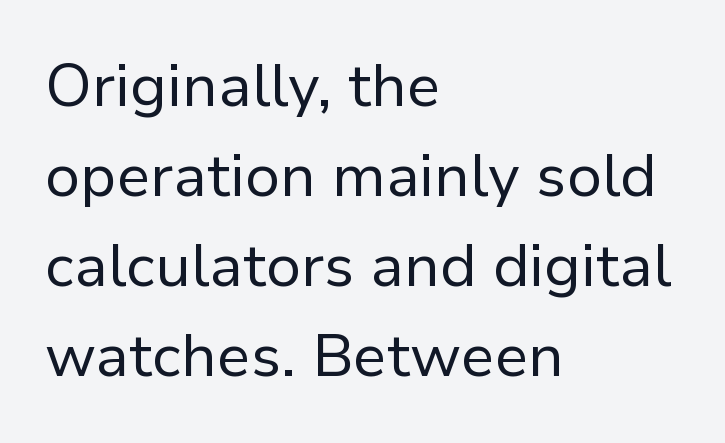
The image shows 60 px regular-weight sans-serif type, upright; set left-aligned, normal line spacing (1.5x), normal letter spacing, not underlined; low stroke contrast and a medium x-height.
